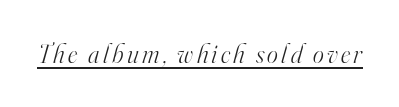
The image shows 26 px text type, italic (leaning right); set underlined.
